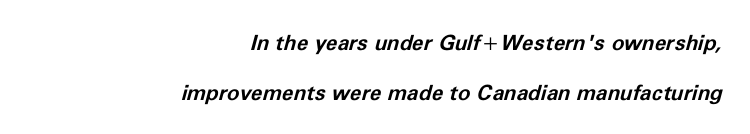
Q: Is the text bold? A: Yes.
Q: Is the text italic (slanted)? A: Yes, it leans right by about 11 degrees.
Q: Is the text underlined? A: No.
Q: How is the paragraph aligned? A: Right-aligned.
Q: Is the spacing between letters normal or unusually wide? A: Normal.
Q: Is the spacing between lines tight, normal or loose? A: Loose.
